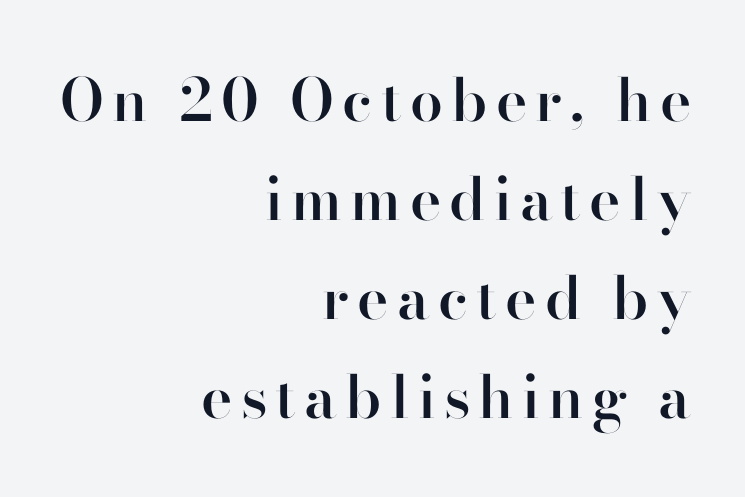
Q: Is the text bold? A: Semi-bold.
Q: Is the text italic (slanted)? A: No, it is upright.
Q: Is the typeface a serif or a sans-serif typeface? A: Sans-serif.
Q: Is the text underlined? A: No.
Q: How is the paragraph aligned? A: Right-aligned.
Q: Is the spacing between lines tight, normal or loose? A: Normal.
Q: Width (condensed, normal, or wide)? A: Normal.
Q: Stroke contrast? A: High.
Q: x-height? A: Small.
Q: Monospaced? A: No.
